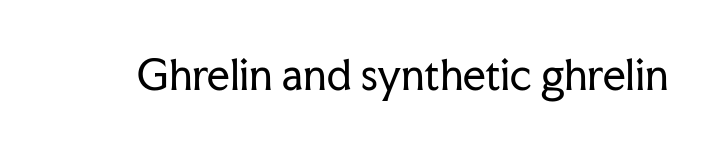
Q: Is the text bold? A: No.
Q: Is the text italic (slanted)? A: No, it is upright.
Q: Is the typeface a serif or a sans-serif typeface? A: Serif.
Q: Is the text underlined? A: No.
Q: Is the spacing between letters normal or unusually wide? A: Normal.
Q: Width (condensed, normal, or wide)? A: Normal.
Q: Stroke contrast? A: Low.
Q: x-height? A: Medium.
Q: Monospaced? A: No.
